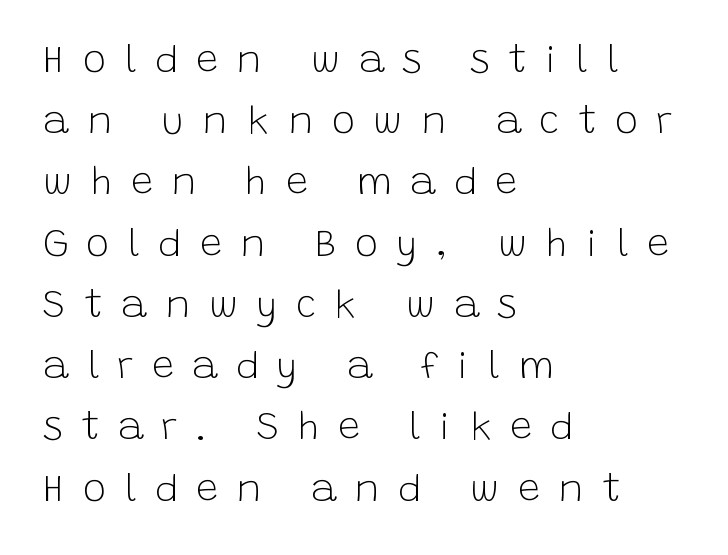
Q: Is the text bold? A: No.
Q: Is the text italic (slanted)? A: No, it is upright.
Q: Is the typeface a serif or a sans-serif typeface? A: Sans-serif.
Q: Is the text underlined? A: No.
Q: How is the paragraph aligned? A: Left-aligned.
Q: Is the spacing between letters normal or unusually wide? A: Unusually wide.
Q: Is the spacing between lines tight, normal or loose? A: Normal.
Q: Width (condensed, normal, or wide)? A: Normal.
Q: Stroke contrast? A: Low.
Q: x-height? A: Large.
Q: Monospaced? A: No.
